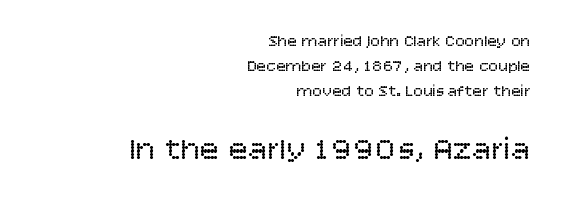
The image shows 32 px regular-weight sans-serif type, upright; set right-aligned, normal line spacing (1.56x), normal letter spacing, not underlined; the second (bottom) block is 2.0x larger; low stroke contrast and a large x-height.
